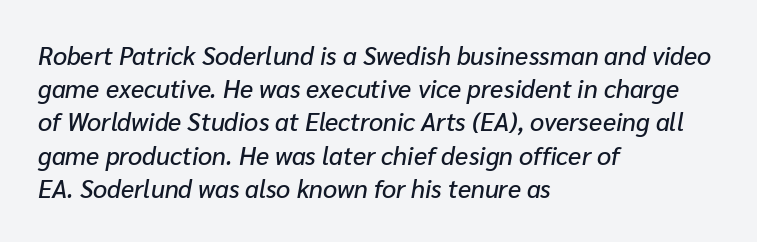
{"italic": "yes", "lean": "right", "slant_degrees": 10, "underline": "no", "align": "left", "line_spacing": "normal", "line_spacing_ratio": 1.33, "letter_spacing": "normal", "letter_spacing_em": 0.0, "glyph_px": 25}
